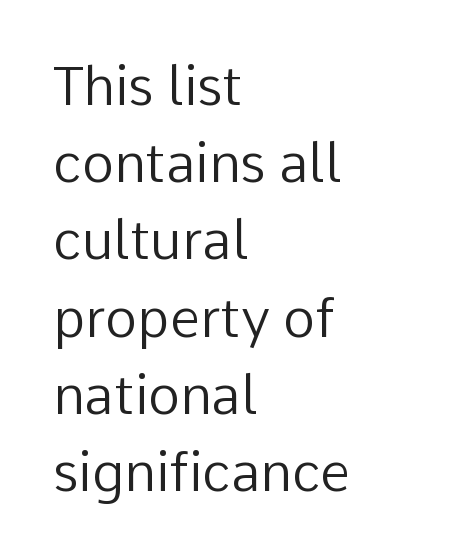
Left-aligned paragraph, ragged on the right. Nothing heavy about these letters — not bold at all. The designer left line spacing at the default. You could not count columns in this text — the font is proportionally spaced.
